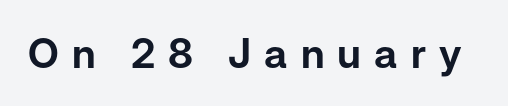
Q: Is the text italic (slanted)? A: No, it is upright.
Q: Is the typeface a serif or a sans-serif typeface? A: Sans-serif.
Q: Is the text underlined? A: No.
Q: Is the spacing between letters normal or unusually wide? A: Unusually wide.
Q: Width (condensed, normal, or wide)? A: Normal.
Q: Stroke contrast? A: Low.
Q: x-height? A: Medium.
Q: Monospaced? A: No.
